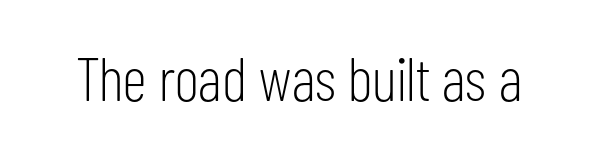
Characters remain perfectly vertical along every line. Caption: face not bold, strokes unweighted. Descender tails drop into unmarked territory. Students, note that the glyphs here touch the page at normal intervals. Each letter keeps its own natural width here, so spacing adapts to shape. Typographically, this falls in the sans-serif category.
